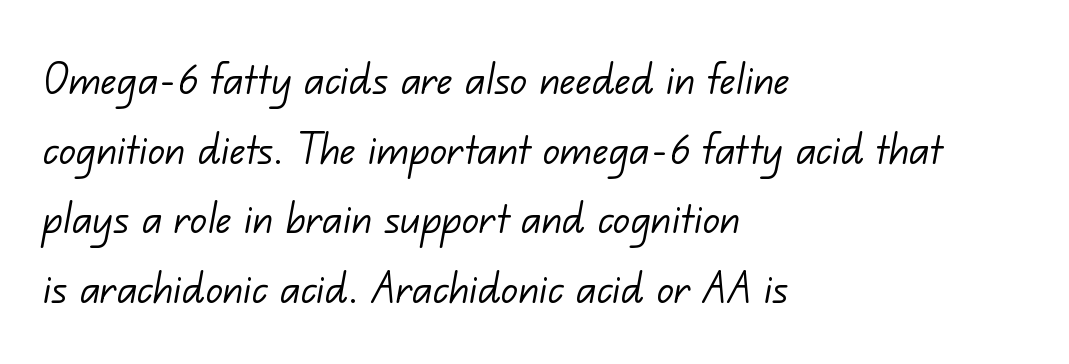
These lines keep a tight, regular rhythm from letter to letter. This sample uses a sans-serif face. The face looks like a standard text weight, possibly lighter. The rag falls on the right side of this text block. Looks like regular typesetting: each glyph gets only the width it needs. Whoever set this chose a conventional vertical rhythm.
